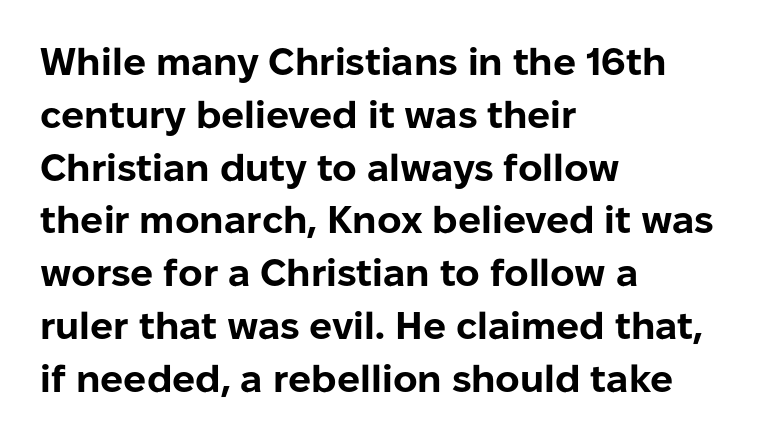
The image shows 38 px bold sans-serif type, upright; set left-aligned, normal line spacing (1.39x), normal letter spacing, not underlined; low stroke contrast and a medium x-height.
